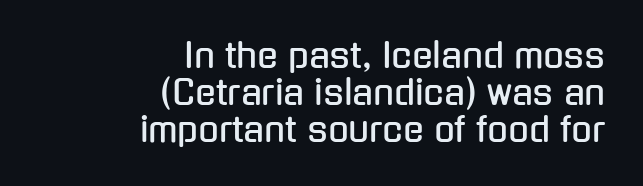
The rendering uses natural spacing where letterforms have individual widths. Quick note: not italic, upright. Stroke terminals: plain, sans-serif. The designer dialed line spacing down below the default.
